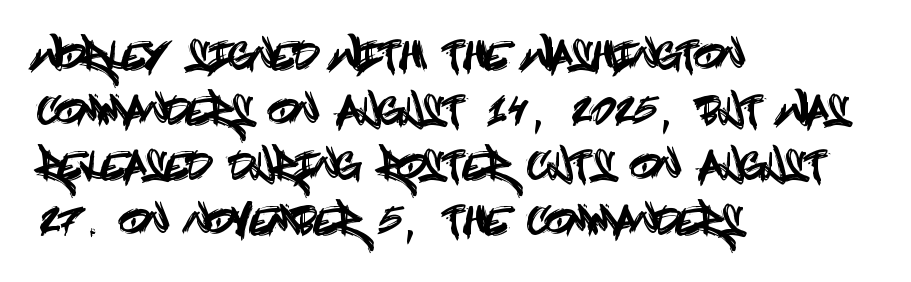
Compared with a centered layout, this one pins lines to the left instead. Successive baselines arrive at the customary interval. The passage shown has conventional tracking throughout. Bare-footed words on every line. In terms of letterform style, serifs are entirely absent.
